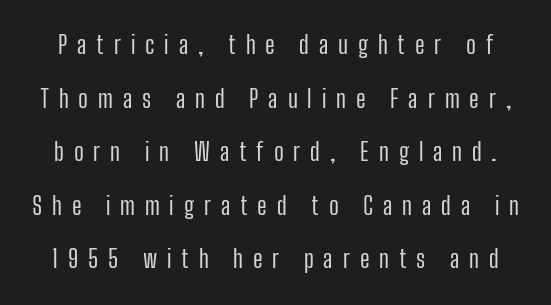
{"italic": "no", "bold": "no", "underline": "no", "line_spacing": "loose", "line_spacing_ratio": 2.23, "letter_spacing": "wide", "letter_spacing_em": 0.41, "glyph_px": 24}
